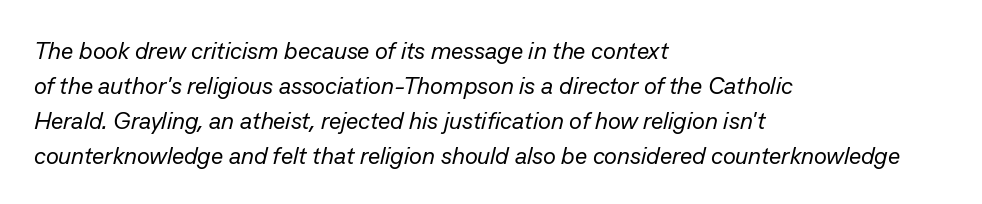
{"italic": "yes", "lean": "right", "slant_degrees": 13, "bold": "no", "underline": "no", "align": "left", "line_spacing": "normal", "line_spacing_ratio": 1.46, "letter_spacing": "normal", "letter_spacing_em": 0.0, "glyph_px": 24}
